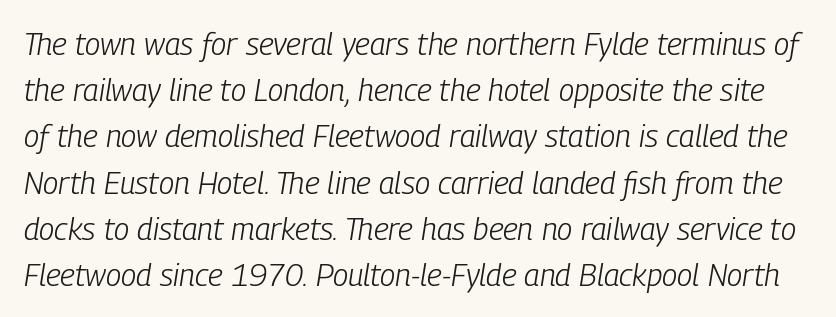
Q: Is the text bold? A: No.
Q: Is the text italic (slanted)? A: Yes, it leans right by about 9 degrees.
Q: Is the text underlined? A: No.
Q: Is the spacing between letters normal or unusually wide? A: Normal.
Q: Is the spacing between lines tight, normal or loose? A: Normal.
Q: Width (condensed, normal, or wide)? A: Condensed.
Q: Stroke contrast? A: Low.
Q: x-height? A: Medium.
Q: Monospaced? A: No.
